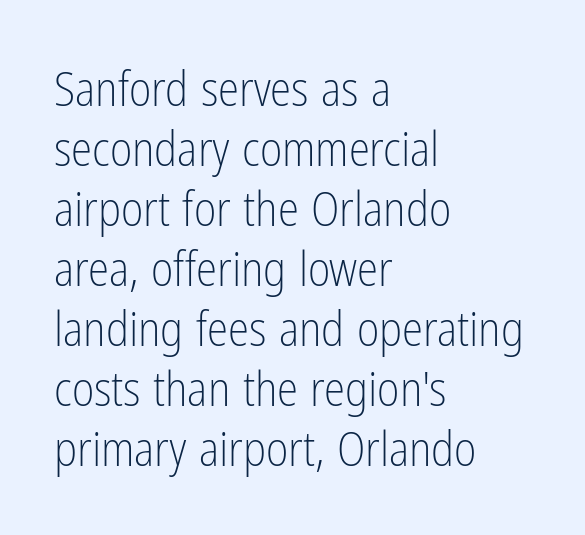
Q: Is the text bold? A: No.
Q: Is the text italic (slanted)? A: No, it is upright.
Q: Is the typeface a serif or a sans-serif typeface? A: Sans-serif.
Q: Is the text underlined? A: No.
Q: How is the paragraph aligned? A: Left-aligned.
Q: Is the spacing between letters normal or unusually wide? A: Normal.
Q: Is the spacing between lines tight, normal or loose? A: Normal.
Q: Width (condensed, normal, or wide)? A: Condensed.
Q: Stroke contrast? A: Low.
Q: x-height? A: Medium.
Q: Monospaced? A: No.
